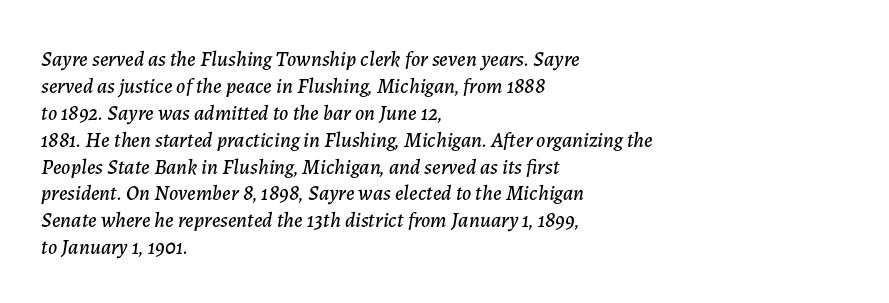
{"italic": "yes", "lean": "right", "slant_degrees": 7, "underline": "no", "align": "left", "line_spacing": "normal", "line_spacing_ratio": 1.28, "letter_spacing": "normal", "letter_spacing_em": 0.0, "glyph_px": 21}
